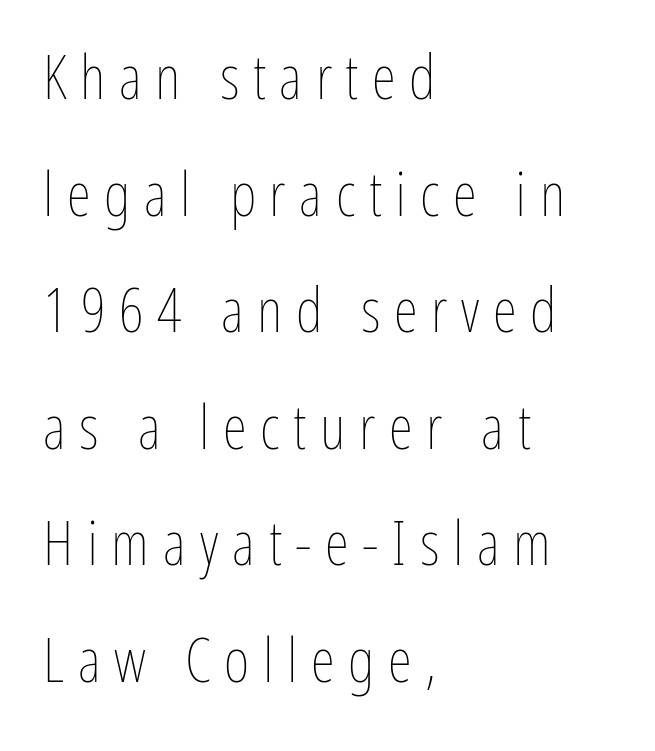
Compared with a centered layout, this one pins lines to the left instead. These lines have a slow, spaced-out rhythm from letter to letter. Each row of text sits above clean, open space. A quiet, ordinary-to-light weight characterises the typeface.
